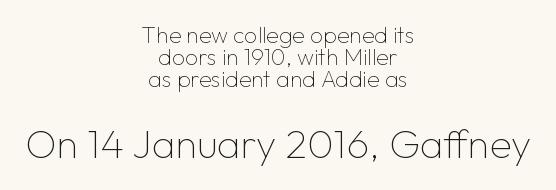
What kind of face is this? One without serifs — a sans. Short and long lines alike share a common midpoint. The designer dialed line spacing down below the default. No heavy texture on the line: the type isn't bold. Plain, unruled lines of type. Larger block? The one below; the one above is distinctly smaller.
